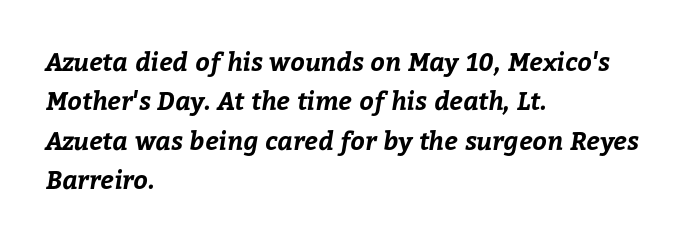
Q: Is the text bold? A: Yes.
Q: Is the text underlined? A: No.
Q: How is the paragraph aligned? A: Left-aligned.
Q: Is the spacing between letters normal or unusually wide? A: Normal.
Q: Is the spacing between lines tight, normal or loose? A: Normal.
